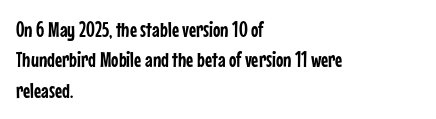
Descenders are the only things crossing below the line. The paragraph has a hard left edge and a soft right edge. Nothing unusual about the tracking: characters are spaced as the font intends. Vertically, the passage feels balanced, rows spaced as you'd expect. If you drew a line through each stem, it would be perfectly vertical.
